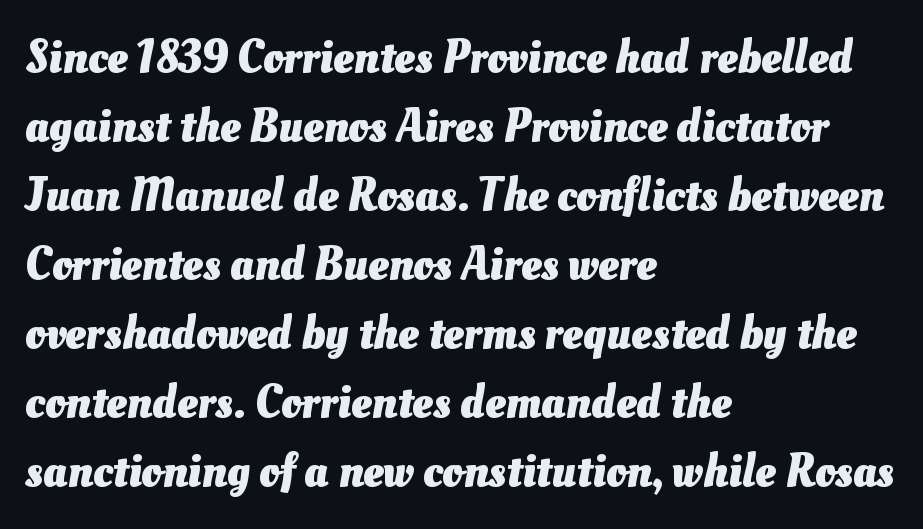
Q: Is the text bold? A: Yes.
Q: Is the text underlined? A: No.
Q: How is the paragraph aligned? A: Left-aligned.
Q: Is the spacing between letters normal or unusually wide? A: Normal.
Q: Is the spacing between lines tight, normal or loose? A: Normal.
Q: Width (condensed, normal, or wide)? A: Normal.
Q: Stroke contrast? A: Medium.
Q: x-height? A: Small.
Q: Monospaced? A: No.
